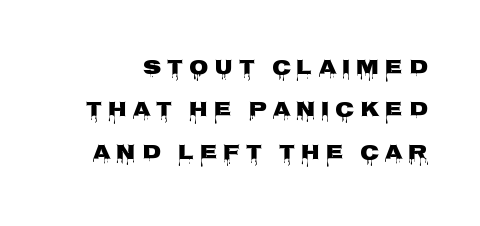
Q: Is the text bold? A: Yes.
Q: Is the text italic (slanted)? A: No, it is upright.
Q: Is the text underlined? A: No.
Q: Is the spacing between letters normal or unusually wide? A: Unusually wide.
Q: Is the spacing between lines tight, normal or loose? A: Loose.
